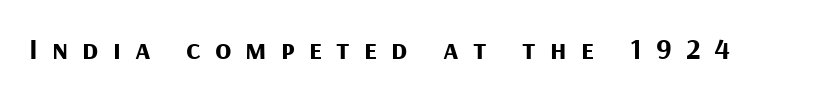
Strokes here are thick enough to call this a true bold. Varying glyph widths throughout — classic text-font behaviour. Anything drawn beneath the words? Only blank space. This sample uses a sans-serif face. Does the lettering tilt? It doesn't — this is upright. The face used here is rendered with a markedly widened letterfit.
